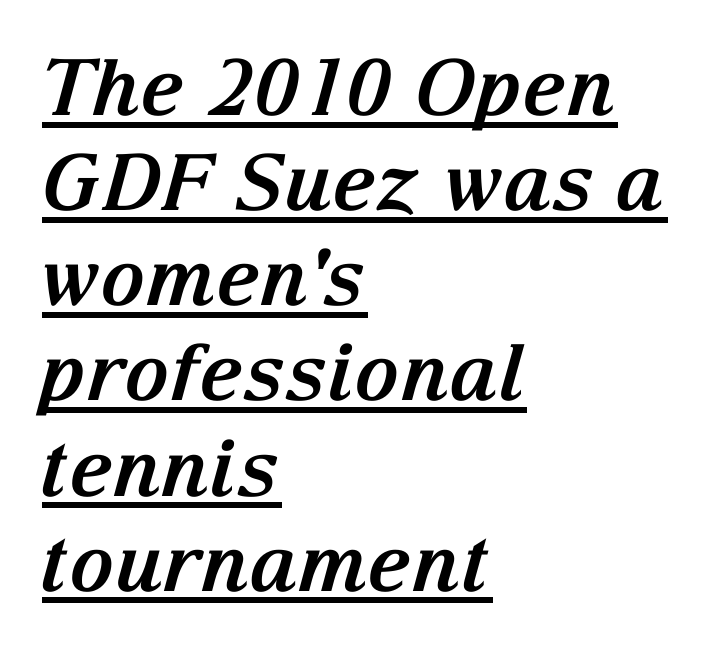
Q: Is the text bold? A: Yes.
Q: Is the text italic (slanted)? A: Yes, it leans right by about 15 degrees.
Q: Is the typeface a serif or a sans-serif typeface? A: Serif.
Q: Is the text underlined? A: Yes.
Q: How is the paragraph aligned? A: Left-aligned.
Q: Is the spacing between letters normal or unusually wide? A: Normal.
Q: Width (condensed, normal, or wide)? A: Normal.
Q: Stroke contrast? A: Medium.
Q: x-height? A: Medium.
Q: Monospaced? A: No.
